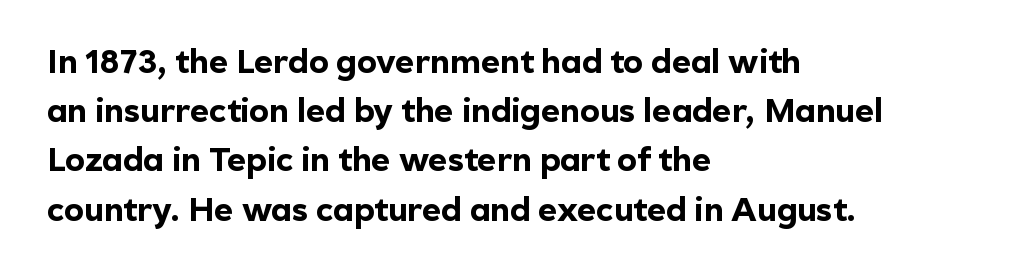
{"serif": "no", "italic": "no", "bold": "yes", "weight": "bold", "width": "normal", "x_height": "medium", "monospaced": "no", "underline": "no", "align": "left", "line_spacing": "normal", "line_spacing_ratio": 1.49, "letter_spacing": "normal", "letter_spacing_em": 0.0, "glyph_px": 33}
